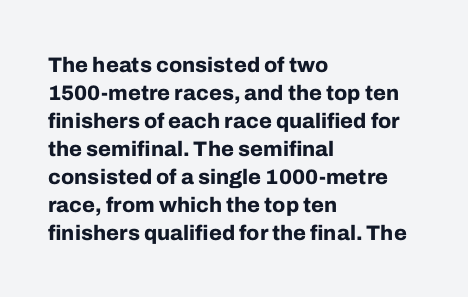
{"italic": "no", "bold": "yes", "underline": "no", "align": "left", "line_spacing": "normal", "line_spacing_ratio": 1.33, "letter_spacing": "normal", "letter_spacing_em": 0.0, "glyph_px": 21}
